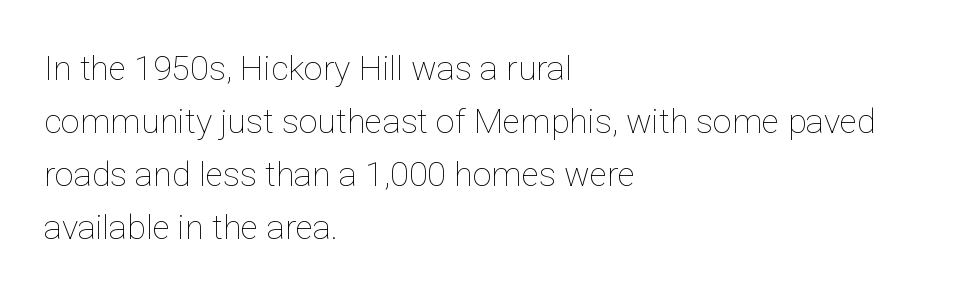
{"italic": "no", "bold": "no", "weight": "thin", "width": "normal", "stroke_contrast": "low", "x_height": "medium", "monospaced": "no", "underline": "no", "align": "left", "line_spacing": "normal", "line_spacing_ratio": 1.56, "letter_spacing": "normal", "letter_spacing_em": 0.0, "glyph_px": 34}
